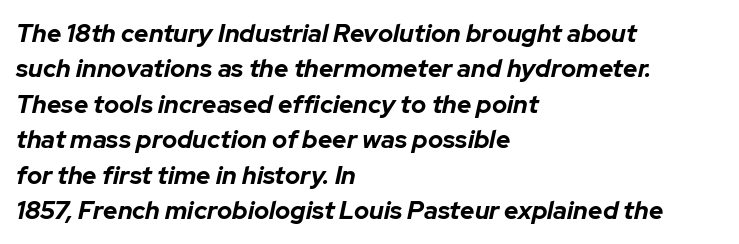
{"italic": "yes", "lean": "right", "slant_degrees": 12, "bold": "yes", "underline": "no", "align": "left", "line_spacing": "normal", "line_spacing_ratio": 1.42, "letter_spacing": "normal", "letter_spacing_em": 0.0, "glyph_px": 25}
